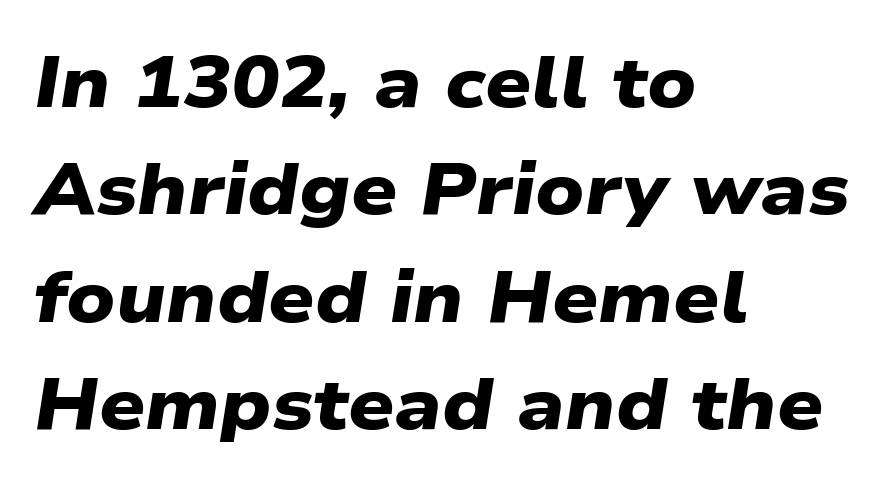
The strokes are fattened all the way to bold. Vertical spacing — default. The letters advance in unequal steps, a hallmark of proportional type. Classification — sans serif. Between one letter and the next there's only the usual sliver of space. Rule under the text: the space is simply empty.
